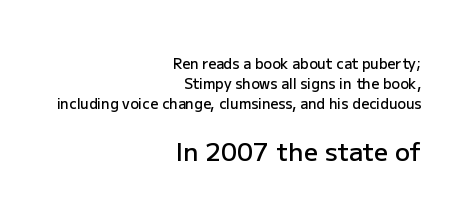
A typesetter would call this leading conventional body-copy spacing. The horizontal fit of the characters is conventional and even. The later block is typeset at a bigger size than the earlier block. Its strokes are somewhat broadened, the hallmark of semibold type. Right-aligned paragraph, ragged on the left. The string is rendered with underlining switched off.
